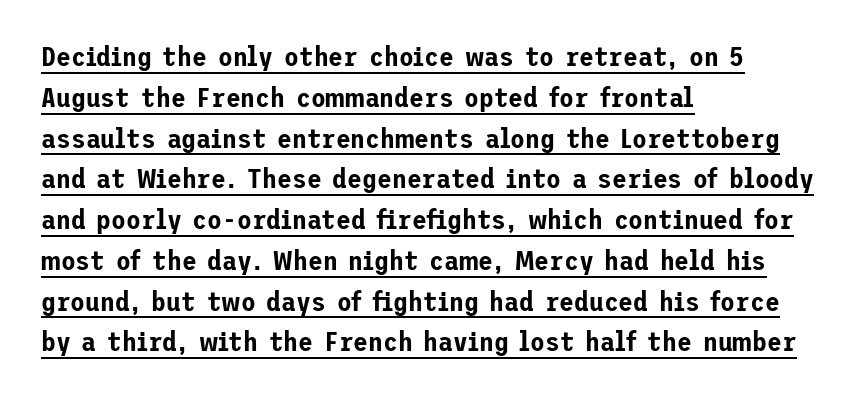
If you drew a line through each stem, it would be perfectly vertical. The words here are underlined. Alignment: flush left. The rendering uses a moderate line-height, typical for paragraphs. How are the letters spaced? Ordinarily, with no added tracking.
